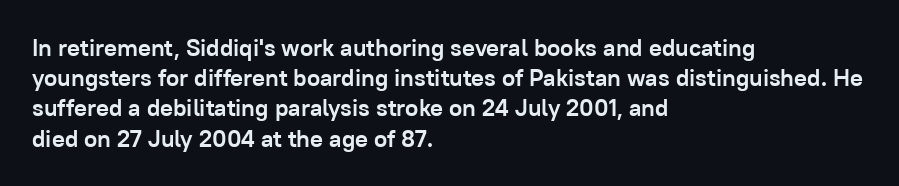
The image shows 24 px bold type, upright; set left-aligned, normal line spacing (1.26x), normal letter spacing, not underlined.
